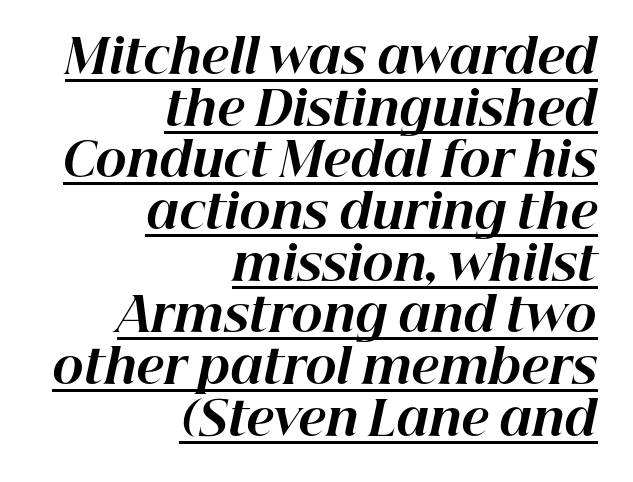
The rendering uses a small line-height, squeezing the rows. Italic? Definitely — the glyphs are oblique. Do the characters align in a grid? No, the font is proportional. Line ends are locked; line starts wander.
